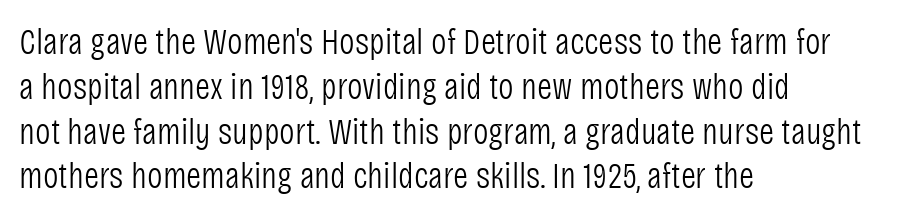
Q: Is the text bold? A: No.
Q: Is the text italic (slanted)? A: No, it is upright.
Q: Is the typeface a serif or a sans-serif typeface? A: Sans-serif.
Q: Is the text underlined? A: No.
Q: How is the paragraph aligned? A: Left-aligned.
Q: Is the spacing between letters normal or unusually wide? A: Normal.
Q: Width (condensed, normal, or wide)? A: Condensed.
Q: Stroke contrast? A: Low.
Q: x-height? A: Large.
Q: Monospaced? A: No.
